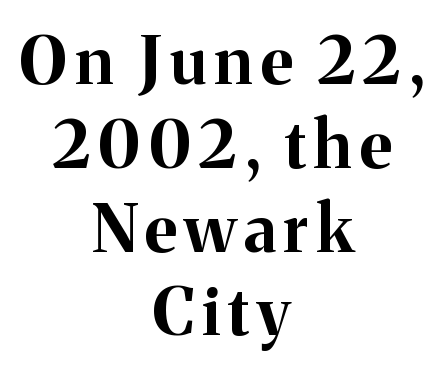
Q: Is the text bold? A: Yes.
Q: Is the text italic (slanted)? A: No, it is upright.
Q: Is the typeface a serif or a sans-serif typeface? A: Serif.
Q: Is the text underlined? A: No.
Q: How is the paragraph aligned? A: Centered.
Q: Is the spacing between lines tight, normal or loose? A: Normal.
Q: Width (condensed, normal, or wide)? A: Normal.
Q: Stroke contrast? A: Medium.
Q: x-height? A: Medium.
Q: Monospaced? A: No.
